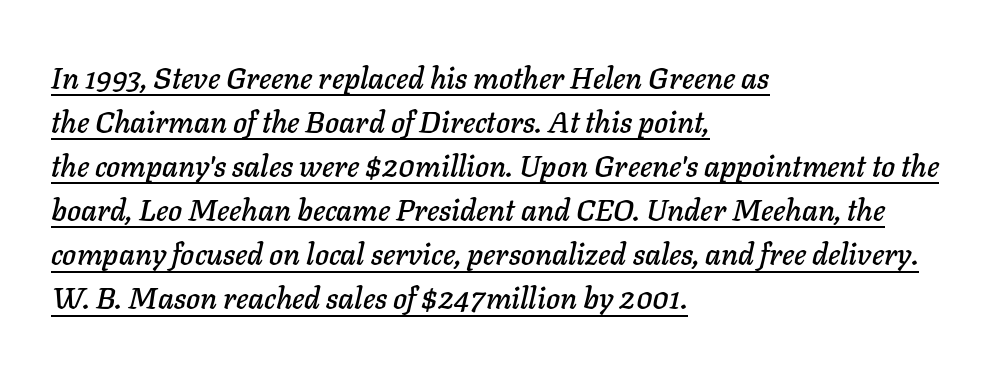
Q: Is the text italic (slanted)? A: Yes, it leans right by about 11 degrees.
Q: Is the text underlined? A: Yes.
Q: How is the paragraph aligned? A: Left-aligned.
Q: Is the spacing between letters normal or unusually wide? A: Normal.
Q: Is the spacing between lines tight, normal or loose? A: Normal.
Q: Width (condensed, normal, or wide)? A: Normal.
Q: Stroke contrast? A: Low.
Q: x-height? A: Medium.
Q: Monospaced? A: No.
